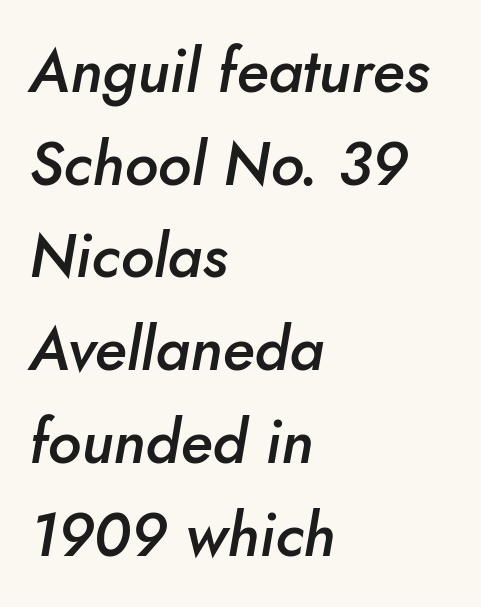
This block has exactly the height ordinary leading produces. Semibold letterforms, between regular and bold. One-word summary of the alignment: left. Do the characters align in a grid? No, the font is proportional. Letter spacing: default. The passage shown is not underscored anywhere.
